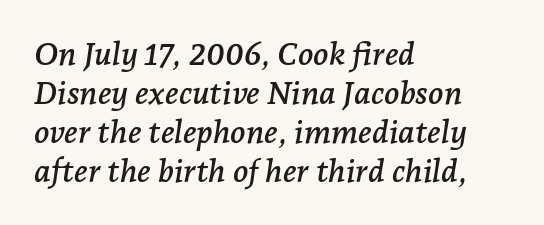
The image shows 32 px serif type, italic (leaning right); set left-aligned, line spacing 1.22x, normal letter spacing, not underlined; low stroke contrast and a medium x-height.
